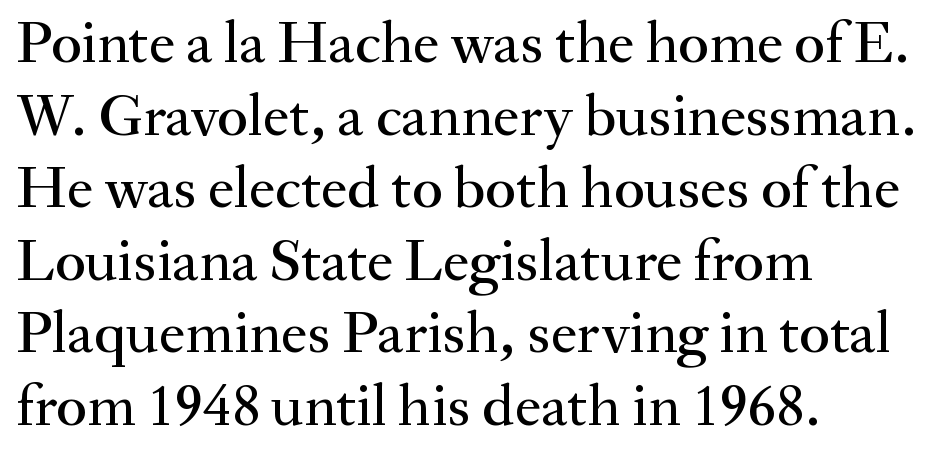
The image shows 60 px serif type, upright; set left-aligned, line spacing 1.21x, normal letter spacing, not underlined; medium stroke contrast and a small x-height.
